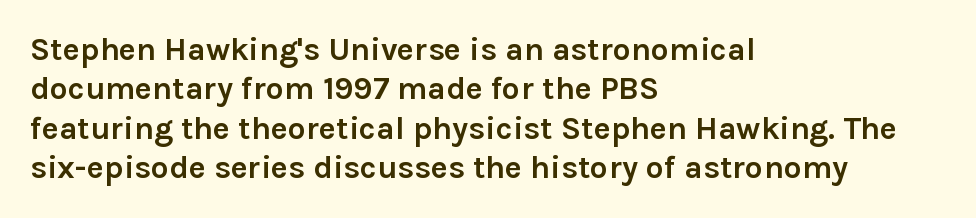
Serifs: no, the terminals of the letterforms are clean. Which margin do the lines hug? The left one — the right edge is uneven. Unmarked baselines from the first word to the last. Inter-character spacing is left at the font's built-in metrics. Every letter is thick-stroked: bold, no question. Looks like regular typesetting: each glyph gets only the width it needs.
